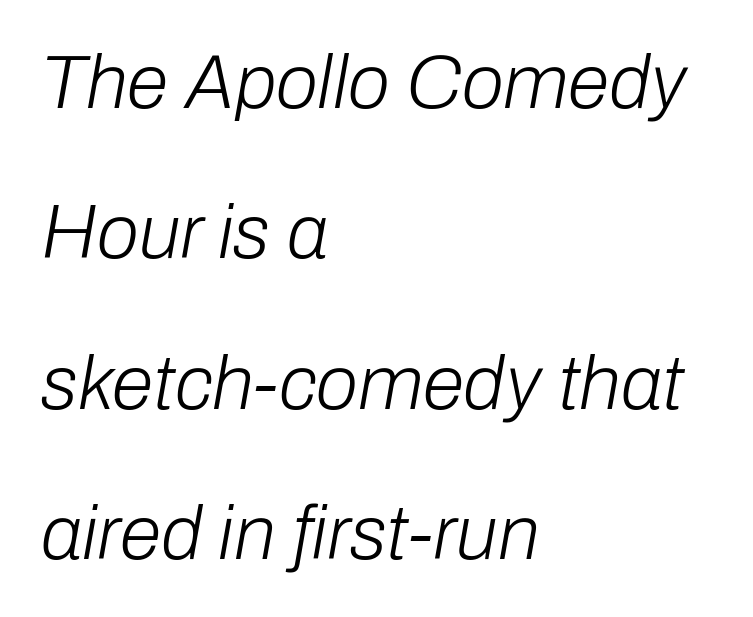
The face used here has a pronounced slope to its letters. How are the letters spaced? Ordinarily, with no added tracking. Character widths vary here, with narrow letters taking less room than wide ones. Leading is clearly above the norm, producing a sparse column.
